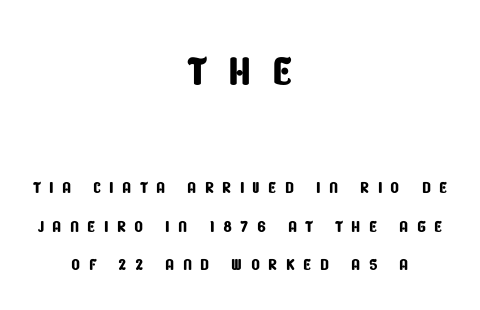
Line starts and ends both wander, symmetrically. How would I describe the line gaps? Plain and ordinary. Only glyphs here, with clear space below each row. The gaps between neighbouring characters are conspicuously large.
